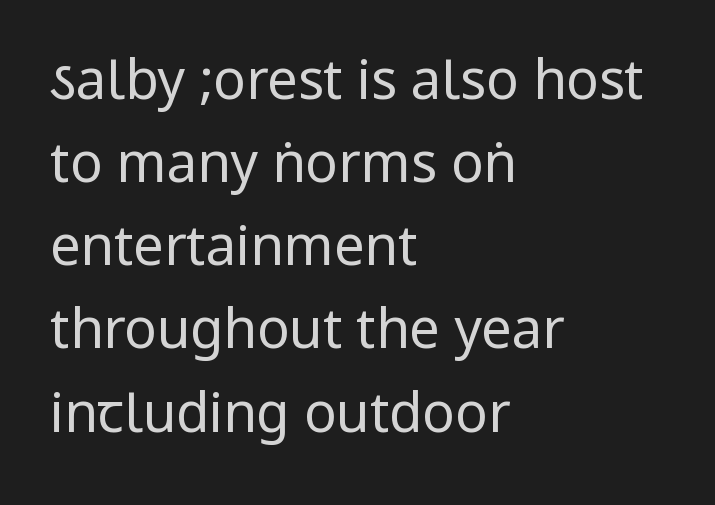
The image shows 54 px regular-weight, condensed sans-serif type, upright; set left-aligned, normal line spacing (1.54x), normal letter spacing, not underlined; low stroke contrast.
